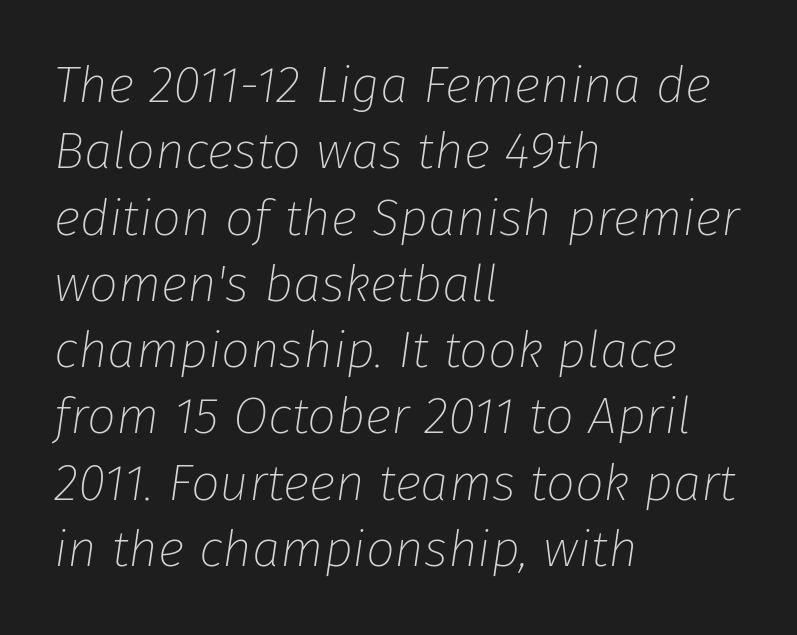
Q: Is the text bold? A: No.
Q: Is the text italic (slanted)? A: Yes, it leans right by about 8 degrees.
Q: Is the text underlined? A: No.
Q: How is the paragraph aligned? A: Left-aligned.
Q: Is the spacing between letters normal or unusually wide? A: Normal.
Q: Is the spacing between lines tight, normal or loose? A: Normal.
Q: Width (condensed, normal, or wide)? A: Normal.
Q: Stroke contrast? A: Low.
Q: x-height? A: Medium.
Q: Monospaced? A: No.
